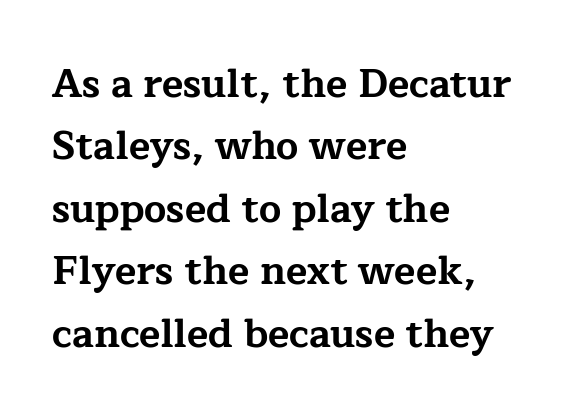
The image shows 39 px bold, wide serif type, upright; set left-aligned, normal line spacing (1.6x), normal letter spacing, not underlined; low stroke contrast and a medium x-height.
